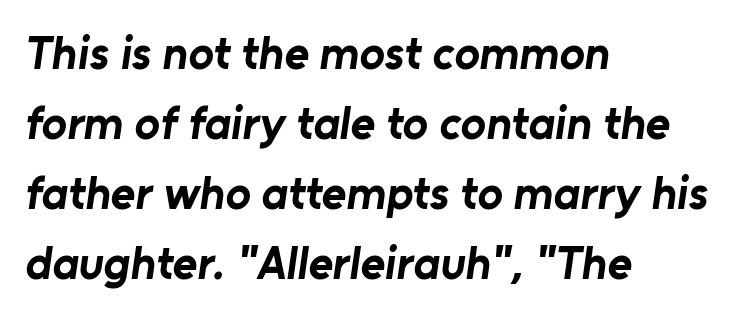
{"serif": "no", "bold": "yes", "weight": "bold", "width": "normal", "stroke_contrast": "low", "x_height": "medium", "monospaced": "no", "underline": "no", "align": "left", "line_spacing": "normal", "line_spacing_ratio": 1.49, "letter_spacing": "normal", "letter_spacing_em": 0.0, "glyph_px": 47}
